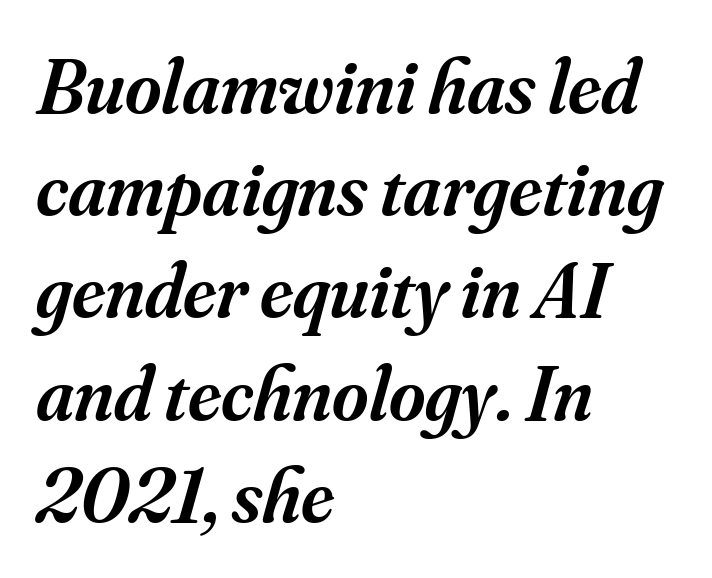
The image shows 78 px semibold serif type, italic (leaning right); set left-aligned, normal line spacing (1.31x), normal letter spacing, not underlined; medium stroke contrast and a small x-height.
